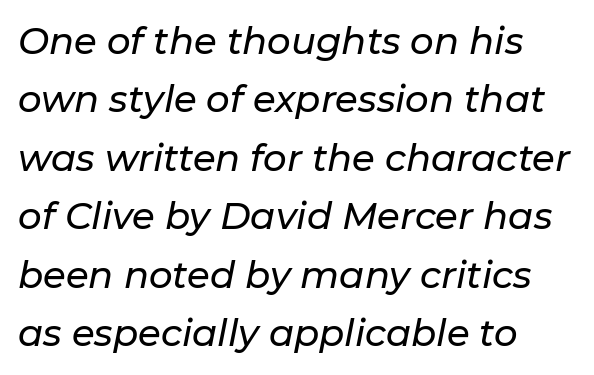
Q: Is the text italic (slanted)? A: Yes, it leans right by about 11 degrees.
Q: Is the text underlined? A: No.
Q: How is the paragraph aligned? A: Left-aligned.
Q: Is the spacing between letters normal or unusually wide? A: Normal.
Q: Is the spacing between lines tight, normal or loose? A: Normal.
Q: Width (condensed, normal, or wide)? A: Normal.
Q: Stroke contrast? A: Low.
Q: x-height? A: Medium.
Q: Monospaced? A: No.
